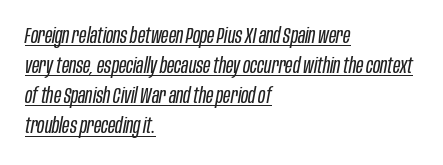
The image shows 22 px text type, italic (leaning right); set left-aligned, normal line spacing (1.37x), normal letter spacing, underlined.
